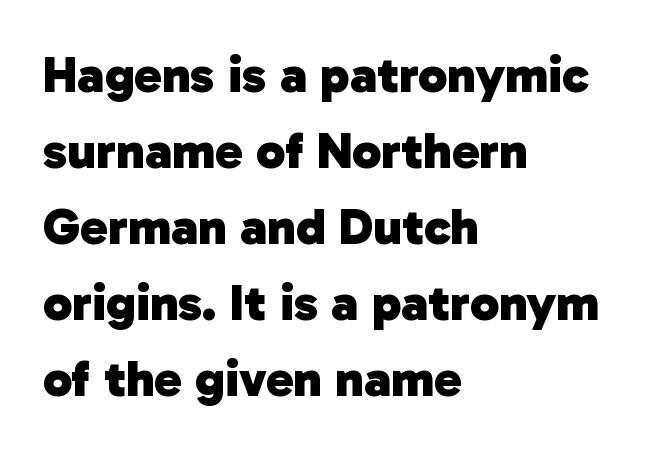
The image shows 52 px heavy sans-serif type; set left-aligned, normal line spacing (1.46x), normal letter spacing, not underlined; low stroke contrast and a medium x-height.
